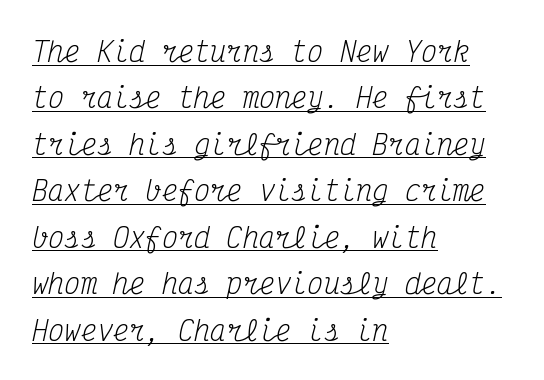
The image shows 27 px text type, italic (leaning right); set left-aligned, line spacing 1.72x, normal letter spacing, underlined.
